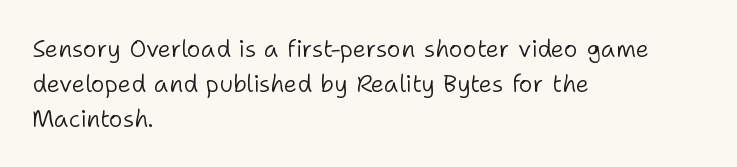
Q: Is the text bold? A: No.
Q: Is the text italic (slanted)? A: No, it is upright.
Q: Is the text underlined? A: No.
Q: How is the paragraph aligned? A: Left-aligned.
Q: Is the spacing between letters normal or unusually wide? A: Normal.
Q: Is the spacing between lines tight, normal or loose? A: Normal.
